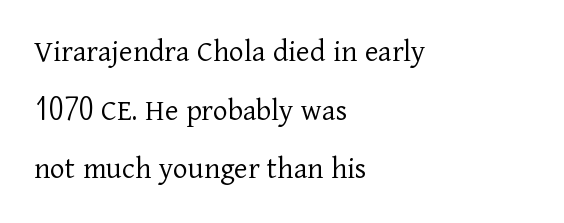
Varying glyph widths throughout — classic text-font behaviour. This rendering features lettering with no underline. A serif font was chosen for this passage. The lines are quadded left. Characters remain perfectly vertical along every line.
